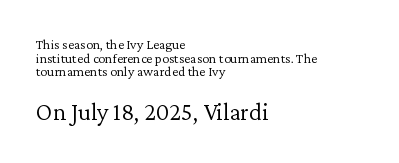
{"italic": "no", "bold": "no", "underline": "no", "align": "left", "line_spacing": "tight", "line_spacing_ratio": 0.98, "letter_spacing": "normal", "letter_spacing_em": 0.0, "larger_block": "second", "size_ratio": 1.79, "glyph_px": 25}
